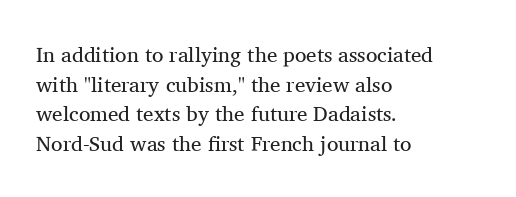
The image shows 21 px text type, upright; set left-aligned, normal line spacing (1.41x), normal letter spacing, not underlined.
